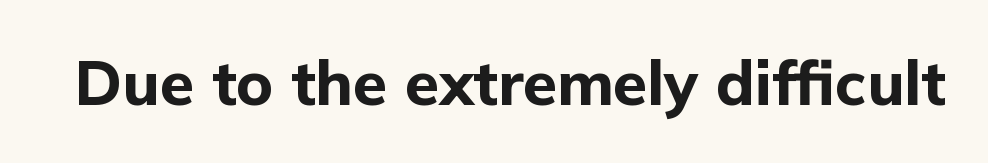
{"serif": "no", "italic": "no", "bold": "yes", "weight": "bold", "width": "normal", "stroke_contrast": "low", "x_height": "medium", "monospaced": "no", "underline": "no", "letter_spacing": "normal", "letter_spacing_em": 0.0, "glyph_px": 62}
